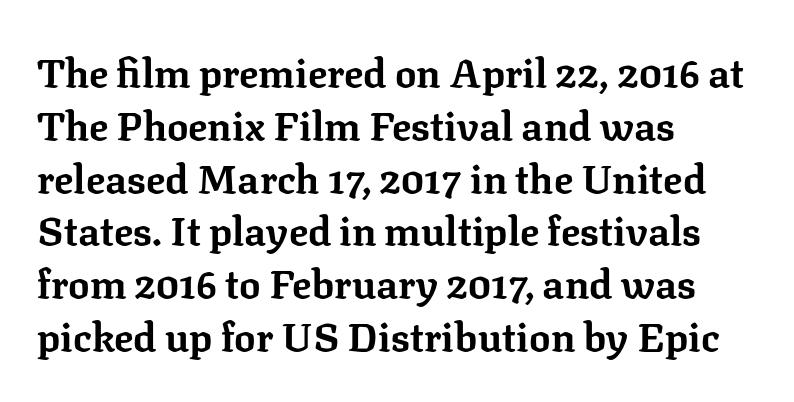
{"serif": "yes", "italic": "no", "bold": "yes", "weight": "bold", "width": "normal", "stroke_contrast": "low", "x_height": "medium", "monospaced": "no", "underline": "no", "align": "left", "line_spacing": "normal", "line_spacing_ratio": 1.32, "letter_spacing": "normal", "letter_spacing_em": 0.0, "glyph_px": 40}
